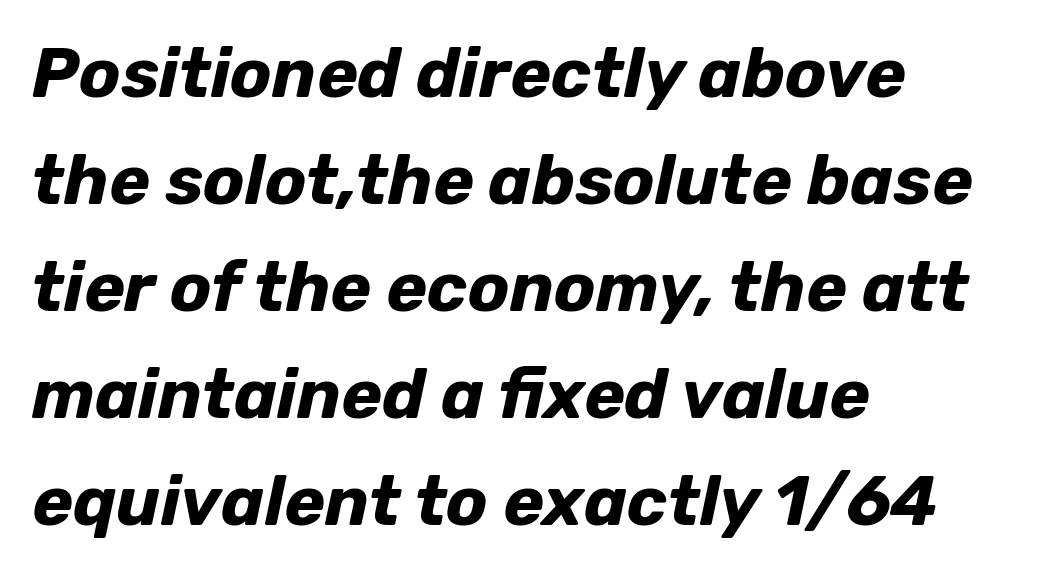
The image shows 69 px bold type, italic (leaning right); set left-aligned, normal line spacing (1.55x), normal letter spacing, not underlined; low stroke contrast and a medium x-height.
